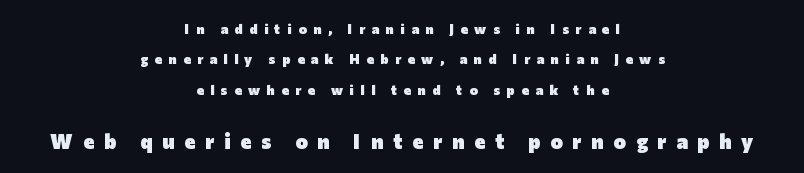
The image shows 21 px bold type, upright; set centered, loose line spacing (2.17x), unusually wide letter spacing (+0.47 em), not underlined; the second (bottom) block is 1.5x larger.
